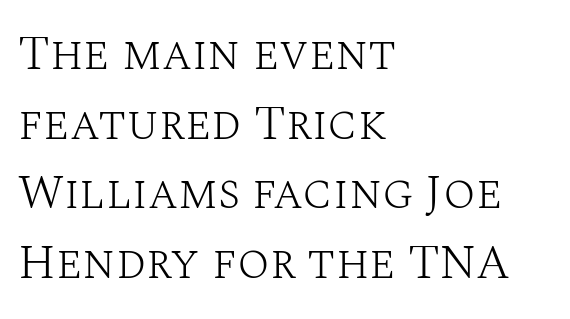
{"serif": "yes", "italic": "no", "bold": "no", "weight": "light", "width": "normal", "stroke_contrast": "medium", "x_height": "large", "monospaced": "no", "underline": "no", "align": "left", "line_spacing": "normal", "line_spacing_ratio": 1.45, "letter_spacing": "normal", "letter_spacing_em": 0.0, "glyph_px": 48}
